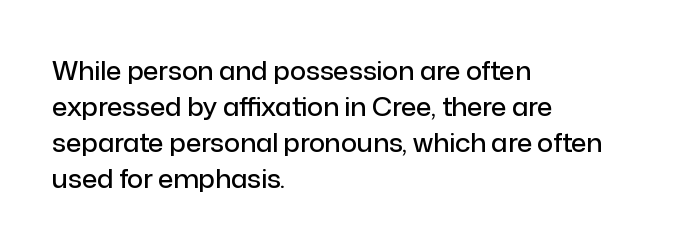
The image shows 25 px text type, upright; set left-aligned, normal line spacing (1.44x), normal letter spacing, not underlined.
